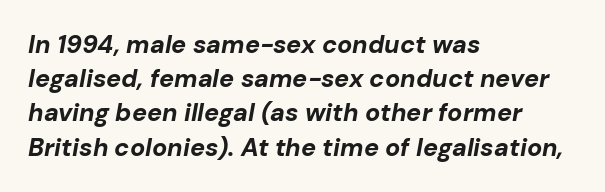
One glance says typical: line gaps are just what's usual. In CSS terms this would be text-align: left. What stands out about the letter spacing? Nothing — it is the standard amount. Underlining? Definitely not there. Tall strokes in this sample are angled rather than plumb. Is the type bold? Yes — the strokes are clearly thick and heavy.
